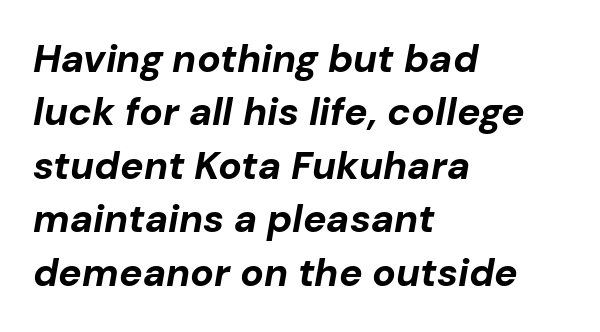
Q: Is the text bold? A: Yes.
Q: Is the text italic (slanted)? A: Yes, it leans right by about 10 degrees.
Q: Is the text underlined? A: No.
Q: How is the paragraph aligned? A: Left-aligned.
Q: Is the spacing between letters normal or unusually wide? A: Normal.
Q: Is the spacing between lines tight, normal or loose? A: Normal.
Q: Width (condensed, normal, or wide)? A: Normal.
Q: Stroke contrast? A: Low.
Q: x-height? A: Medium.
Q: Monospaced? A: No.
